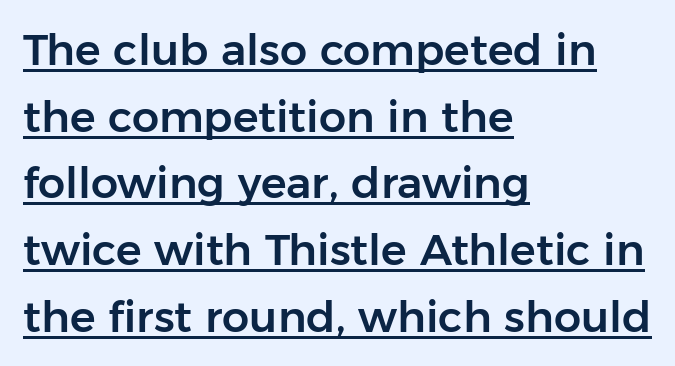
{"serif": "no", "italic": "no", "width": "normal", "stroke_contrast": "low", "x_height": "medium", "monospaced": "no", "underline": "yes", "align": "left", "line_spacing": "normal", "line_spacing_ratio": 1.55, "letter_spacing": "normal", "letter_spacing_em": 0.0, "glyph_px": 43}
